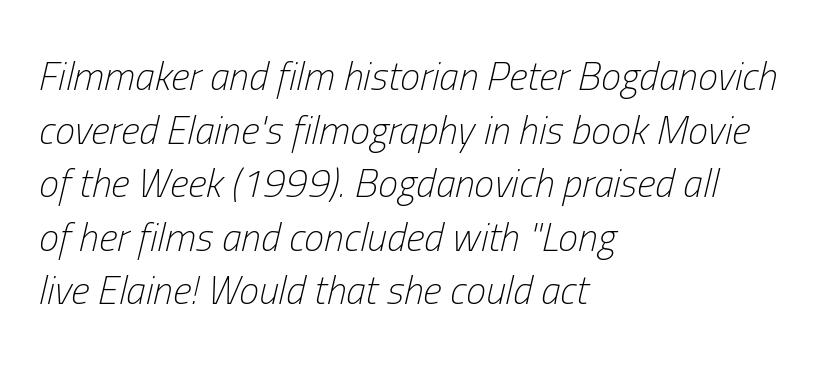
Varying glyph widths throughout — classic text-font behaviour. One-word summary of the alignment: left. You could call the tracking neutral — neither tight nor loose. The whole block is typeset with a tilt. Vertical stems look standard width or narrower in stroke. Baseline-to-baseline distance is the conventional proportion of letter height.
